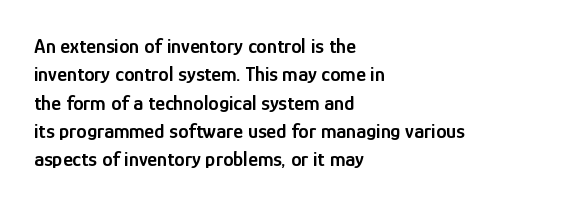
{"italic": "no", "bold": "semi", "underline": "no", "align": "left", "line_spacing": "normal", "line_spacing_ratio": 1.35, "letter_spacing": "normal", "letter_spacing_em": 0.0, "glyph_px": 21}
